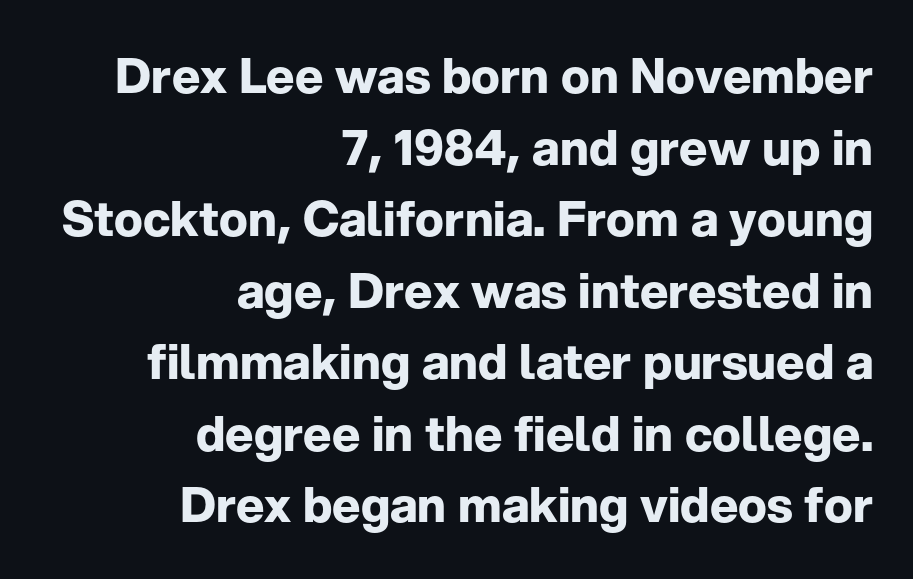
{"serif": "no", "italic": "no", "bold": "yes", "weight": "bold", "width": "normal", "stroke_contrast": "low", "x_height": "medium", "monospaced": "no", "underline": "no", "align": "right", "line_spacing": "normal", "line_spacing_ratio": 1.49, "letter_spacing": "normal", "letter_spacing_em": 0.0, "glyph_px": 48}
